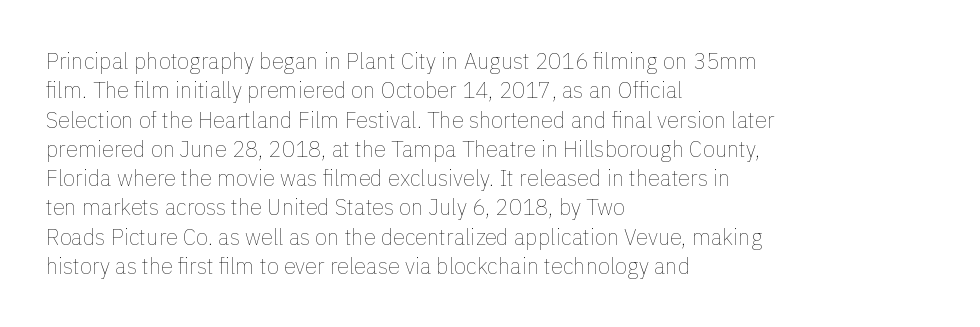
Q: Is the text bold? A: No.
Q: Is the text italic (slanted)? A: No, it is upright.
Q: Is the text underlined? A: No.
Q: How is the paragraph aligned? A: Left-aligned.
Q: Is the spacing between letters normal or unusually wide? A: Normal.
Q: Is the spacing between lines tight, normal or loose? A: Normal.
